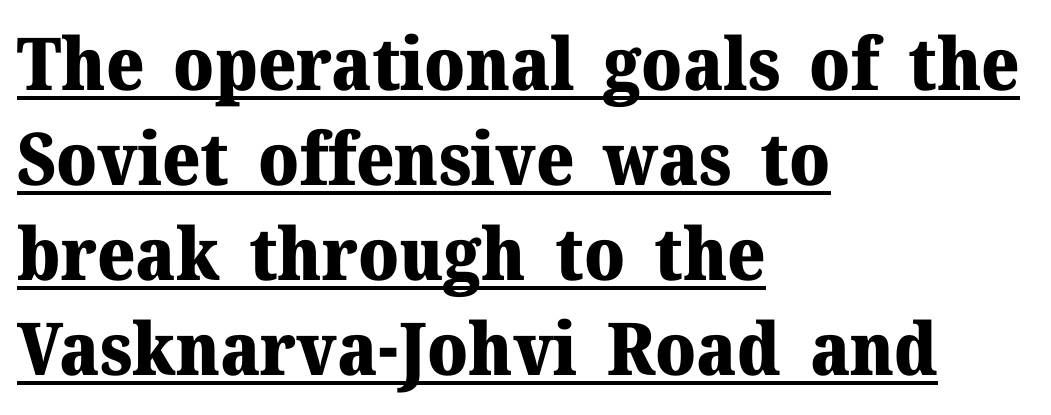
The type sits square on the baseline with zero lean. Typesetter's note: full bold, strokes at maximum text heaviness. Notice how the passage keeps a crisp vertical edge on the left only. The face used here is proportionally spaced, like ordinary book or web type. The lettering is marked with a stroke running underneath it.
